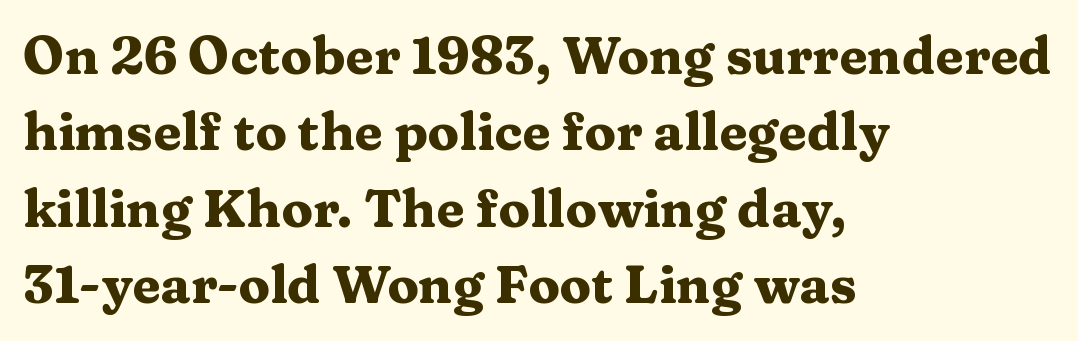
One-word summary of the alignment: left. The designer went with a serif here, giving each stem small feet. Looks like regular typesetting: each glyph gets only the width it needs. It's the straight-up-and-down kind of type.
